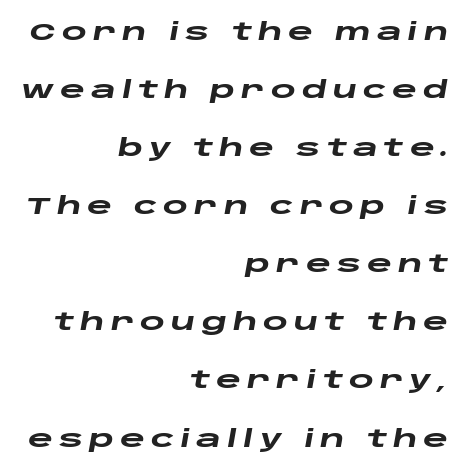
Q: Is the text bold? A: Yes.
Q: Is the text italic (slanted)? A: Yes, it leans right by about 10 degrees.
Q: Is the text underlined? A: No.
Q: How is the paragraph aligned? A: Right-aligned.
Q: Is the spacing between letters normal or unusually wide? A: Unusually wide.
Q: Is the spacing between lines tight, normal or loose? A: Loose.
